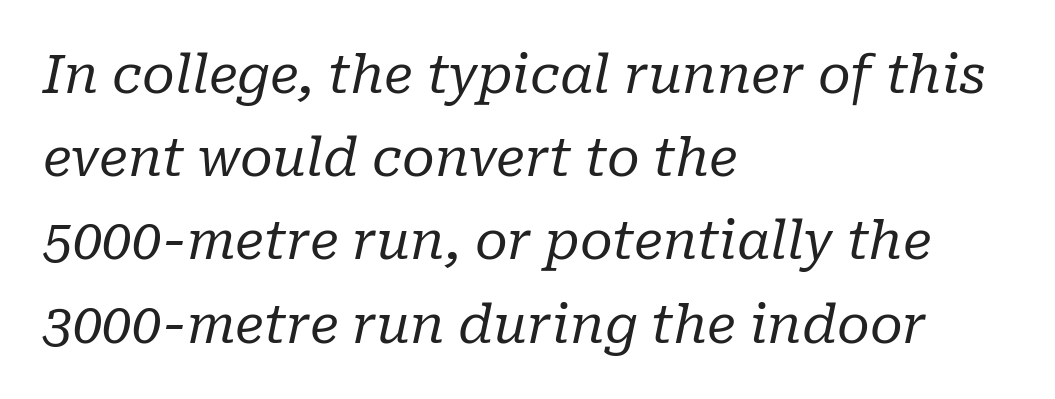
{"serif": "yes", "italic": "yes", "lean": "right", "slant_degrees": 10, "bold": "no", "weight": "regular", "width": "normal", "stroke_contrast": "low", "x_height": "medium", "monospaced": "no", "underline": "no", "align": "left", "line_spacing": "normal", "line_spacing_ratio": 1.57, "letter_spacing": "normal", "letter_spacing_em": 0.0, "glyph_px": 53}
